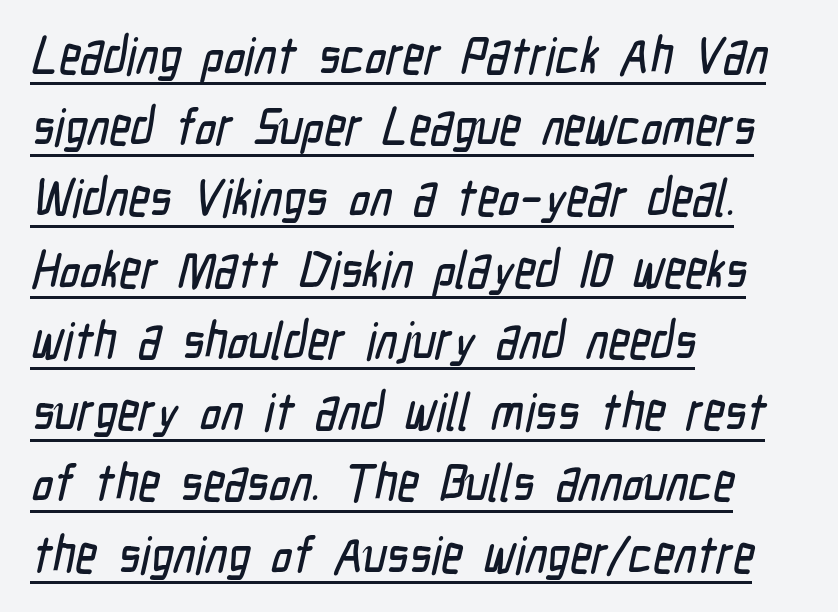
I'd call this a sans setting — the letters go barefoot. Summary of vertical rhythm: regular, with standard interline spacing. Does a line run under the words? Yes, clearly. The paragraph shown leans on its left margin. Each letter keeps its own natural width here, so spacing adapts to shape.
